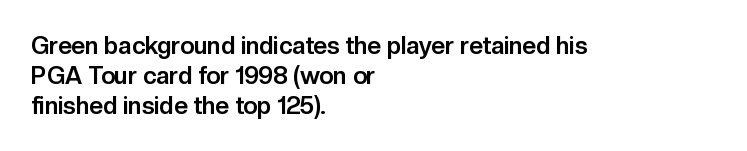
{"italic": "no", "bold": "yes", "underline": "no", "align": "left", "line_spacing_ratio": 1.24, "letter_spacing": "normal", "letter_spacing_em": 0.0, "glyph_px": 24}
